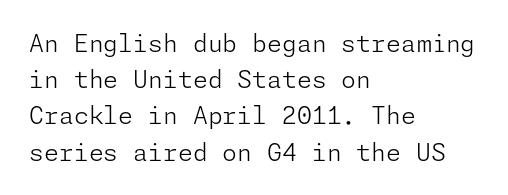
Default kerning and tracking; the words read as compact shapes. Tall strokes in this sample are plumb rather than angled. This rendering uses left alignment, leaving the right contour irregular. Students, observe: this is what conventionally led text looks like. Each stroke keeps to a modest, everyday thickness or less. Honestly, there is no underline to notice here at all.
